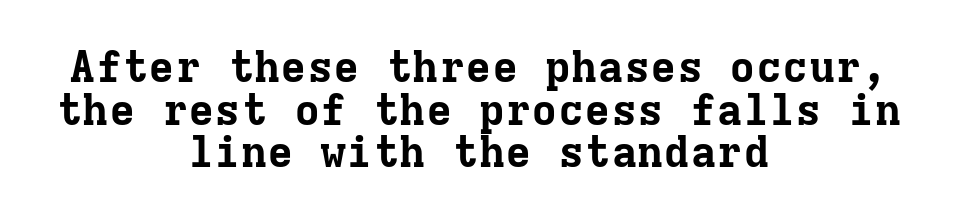
The image shows 44 px bold serif type, upright, monospaced; set centered, tight line spacing (0.97x), normal letter spacing, not underlined; low stroke contrast and a medium x-height.
